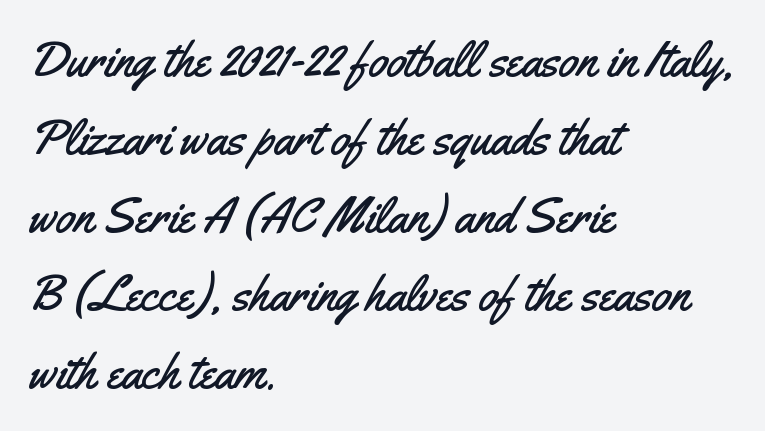
Q: Is the text italic (slanted)? A: Yes.
Q: Is the typeface a serif or a sans-serif typeface? A: Sans-serif.
Q: Is the text underlined? A: No.
Q: How is the paragraph aligned? A: Left-aligned.
Q: Is the spacing between letters normal or unusually wide? A: Normal.
Q: Is the spacing between lines tight, normal or loose? A: Normal.
Q: Width (condensed, normal, or wide)? A: Condensed.
Q: Stroke contrast? A: Medium.
Q: x-height? A: Small.
Q: Monospaced? A: No.
